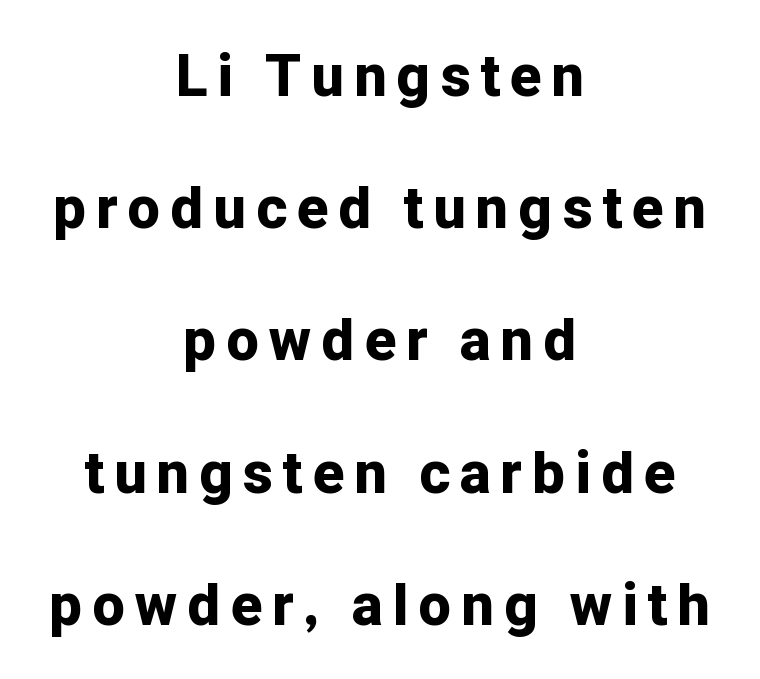
The face used here is proportionally spaced, like ordinary book or web type. Posture: straight, roman, zero tilt. A typesetter would call this leading open, well beyond the default. Layout note: lines centered.
